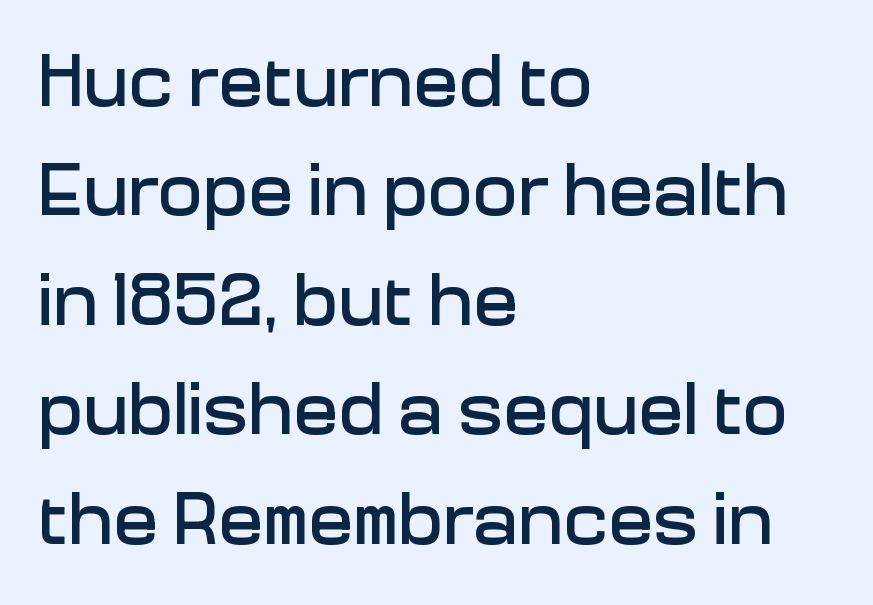
The image shows 75 px sans-serif type, upright; set left-aligned, normal line spacing (1.46x), normal letter spacing, not underlined; low stroke contrast and a medium x-height.
